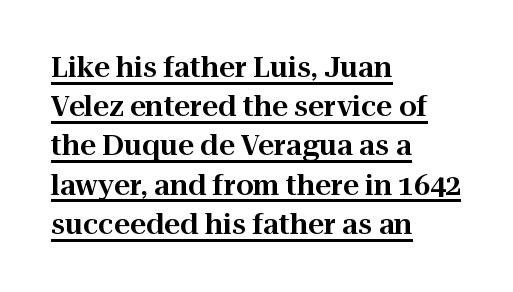
{"serif": "yes", "italic": "no", "width": "normal", "stroke_contrast": "high", "x_height": "medium", "monospaced": "no", "underline": "yes", "align": "left", "line_spacing": "normal", "line_spacing_ratio": 1.4, "letter_spacing": "normal", "letter_spacing_em": 0.0, "glyph_px": 28}
